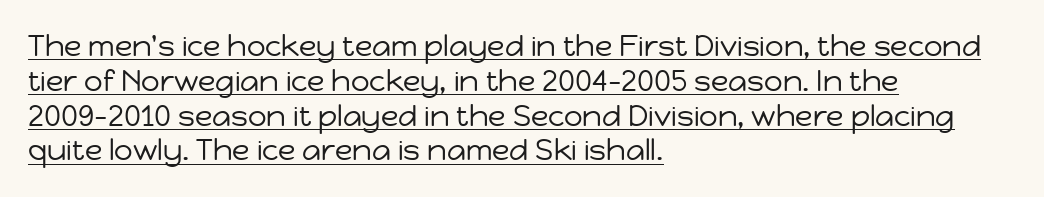
Tracking value appears to be zero — textbook default spacing. The sample's only ornament is a line tracing under the words. Do the characters align in a grid? No, the font is proportional. Each line starts at the same left margin while the right side varies. Every character sits straight up, as roman type does. Weight class: somewhere from thin through regular.
